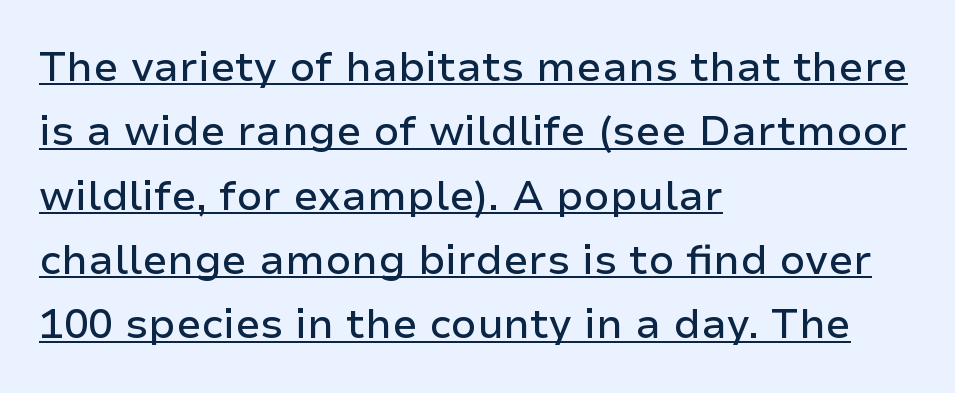
The image shows 41 px sans-serif type, upright; set left-aligned, normal line spacing (1.57x), normal letter spacing, underlined; low stroke contrast and a medium x-height.
